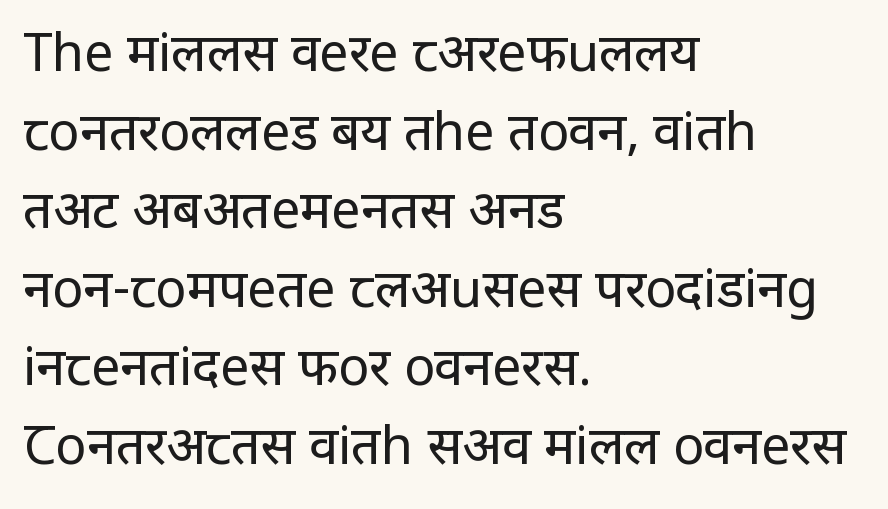
{"serif": "no", "italic": "no", "bold": "no", "weight": "regular", "width": "condensed", "stroke_contrast": "low", "x_height": "large", "monospaced": "no", "underline": "no", "align": "left", "line_spacing": "normal", "line_spacing_ratio": 1.51, "letter_spacing": "normal", "letter_spacing_em": 0.0, "glyph_px": 52}
